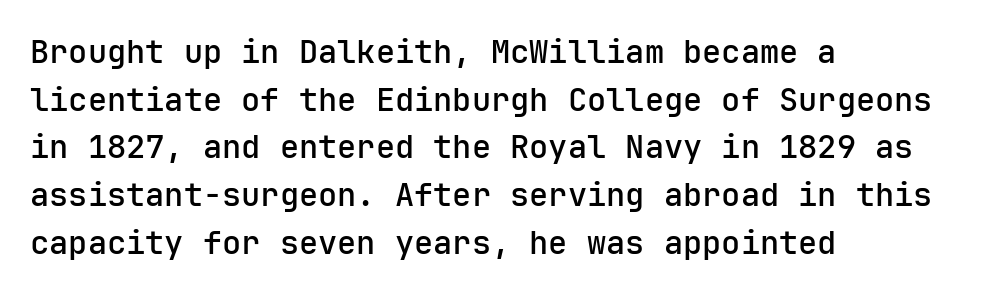
Q: Is the text bold? A: Semi-bold.
Q: Is the text italic (slanted)? A: No, it is upright.
Q: Is the typeface a serif or a sans-serif typeface? A: Sans-serif.
Q: Is the text underlined? A: No.
Q: How is the paragraph aligned? A: Left-aligned.
Q: Is the spacing between letters normal or unusually wide? A: Normal.
Q: Is the spacing between lines tight, normal or loose? A: Normal.
Q: Width (condensed, normal, or wide)? A: Normal.
Q: Stroke contrast? A: Low.
Q: x-height? A: Medium.
